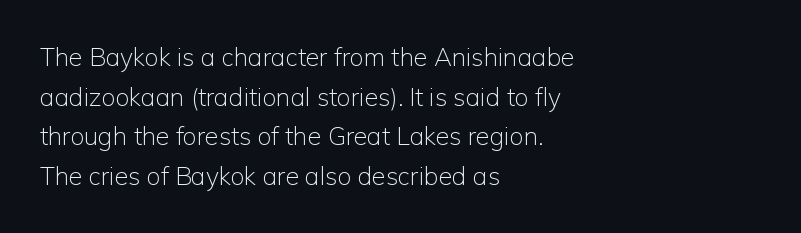
Q: Is the text bold? A: No.
Q: Is the text italic (slanted)? A: No, it is upright.
Q: Is the text underlined? A: No.
Q: How is the paragraph aligned? A: Left-aligned.
Q: Is the spacing between letters normal or unusually wide? A: Normal.
Q: Is the spacing between lines tight, normal or loose? A: Normal.
